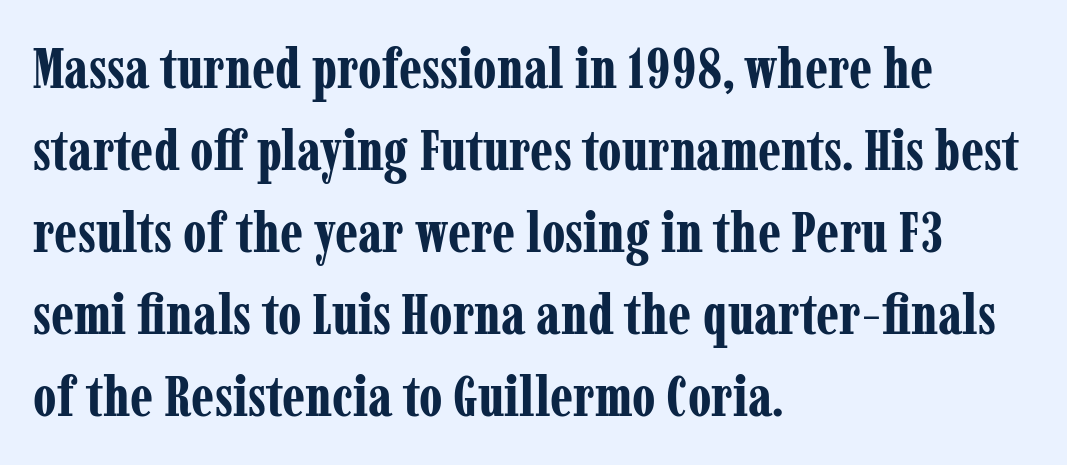
The image shows 57 px bold, condensed serif type, upright; set left-aligned, normal line spacing (1.44x), normal letter spacing, not underlined; low stroke contrast and a medium x-height.
